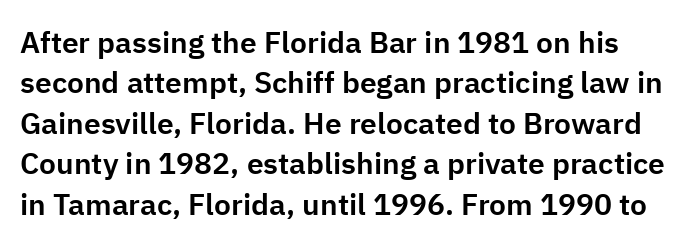
Q: Is the text italic (slanted)? A: No, it is upright.
Q: Is the typeface a serif or a sans-serif typeface? A: Sans-serif.
Q: Is the text underlined? A: No.
Q: Is the spacing between letters normal or unusually wide? A: Normal.
Q: Is the spacing between lines tight, normal or loose? A: Normal.
Q: Width (condensed, normal, or wide)? A: Normal.
Q: Stroke contrast? A: Low.
Q: x-height? A: Medium.
Q: Monospaced? A: No.
